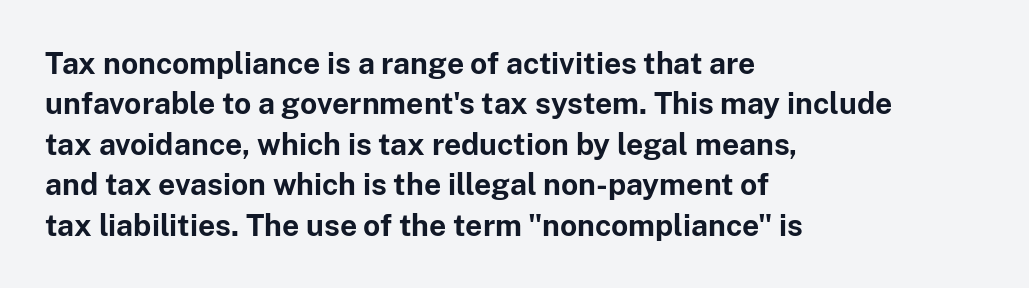
{"serif": "no", "italic": "no", "bold": "yes", "weight": "bold", "width": "normal", "stroke_contrast": "low", "x_height": "medium", "monospaced": "no", "underline": "no", "align": "left", "line_spacing": "normal", "line_spacing_ratio": 1.35, "letter_spacing": "normal", "letter_spacing_em": 0.0, "glyph_px": 30}
